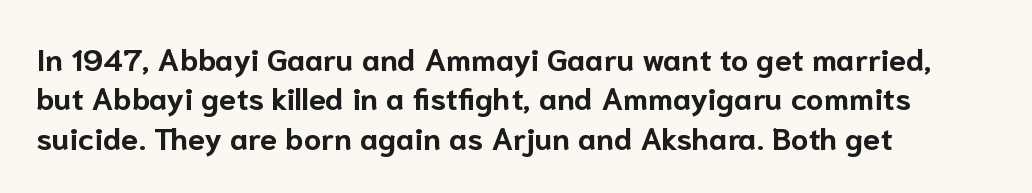
{"serif": "no", "italic": "no", "bold": "yes", "weight": "bold", "width": "normal", "stroke_contrast": "low", "x_height": "medium", "monospaced": "no", "underline": "no", "align": "left", "line_spacing": "normal", "line_spacing_ratio": 1.27, "letter_spacing": "normal", "letter_spacing_em": 0.0, "glyph_px": 31}
